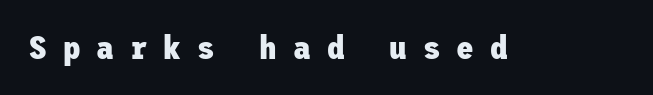
Compared with an ordinary text face, these strokes are far heavier — a full bold. What stands out about the letter spacing? Its width — letters are far apart. The font family rendered here belongs to the sans-serif group. Only glyphs here, with clear space below each row. Posture: upright roman.
